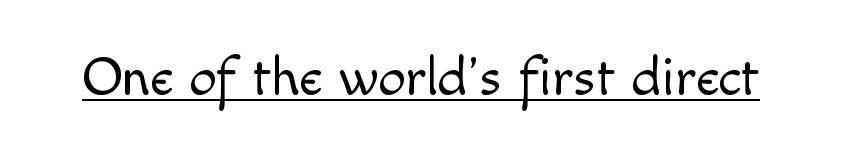
The image shows 55 px light sans-serif type, upright; set normal letter spacing, underlined; a small x-height.
